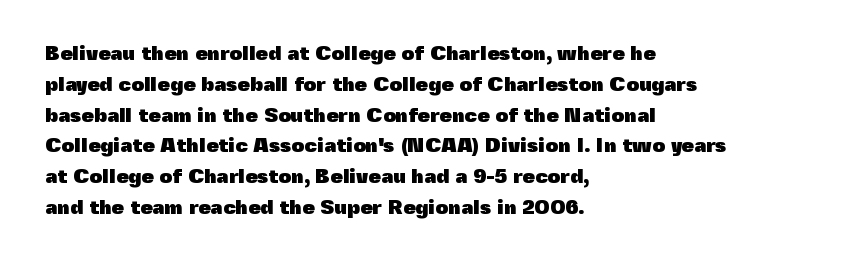
{"italic": "no", "bold": "yes", "underline": "no", "align": "left", "line_spacing": "normal", "line_spacing_ratio": 1.54, "letter_spacing": "normal", "letter_spacing_em": 0.0, "glyph_px": 20}
